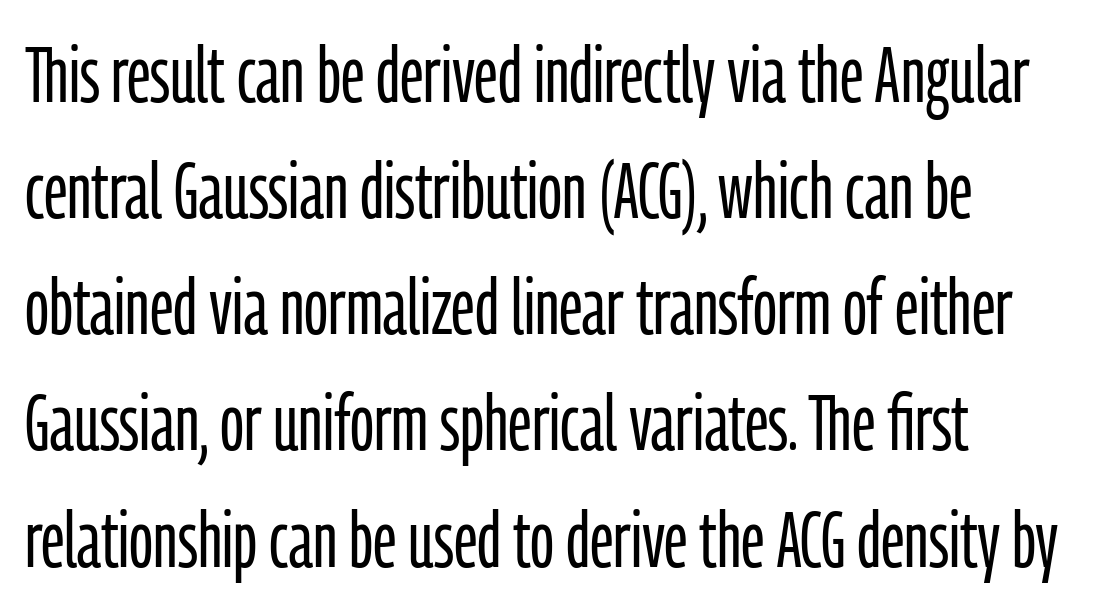
Q: Is the text bold? A: No.
Q: Is the text italic (slanted)? A: No, it is upright.
Q: Is the typeface a serif or a sans-serif typeface? A: Sans-serif.
Q: Is the text underlined? A: No.
Q: Is the spacing between letters normal or unusually wide? A: Normal.
Q: Is the spacing between lines tight, normal or loose? A: Normal.
Q: Width (condensed, normal, or wide)? A: Condensed.
Q: Stroke contrast? A: Low.
Q: x-height? A: Medium.
Q: Monospaced? A: No.
